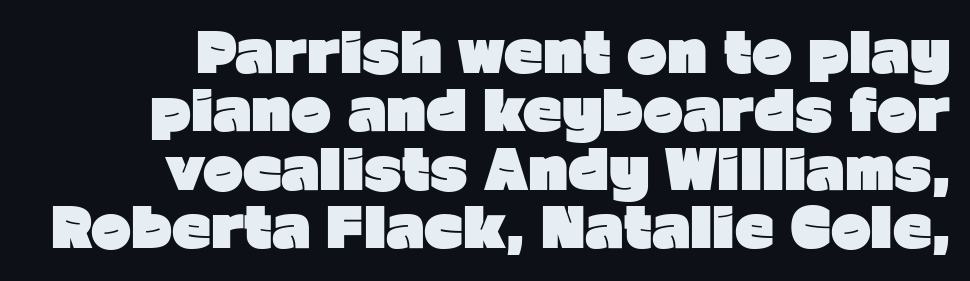
{"serif": "no", "italic": "no", "bold": "yes", "weight": "heavy", "width": "normal", "stroke_contrast": "low", "x_height": "medium", "monospaced": "no", "underline": "no", "align": "right", "line_spacing": "tight", "line_spacing_ratio": 1.08, "letter_spacing": "normal", "letter_spacing_em": 0.0, "glyph_px": 54}
